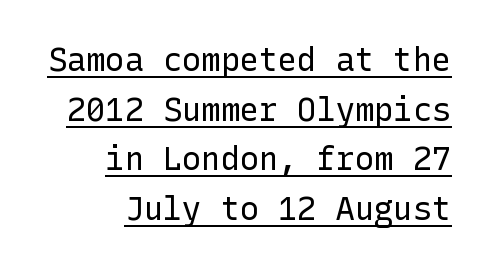
Q: Is the text bold? A: No.
Q: Is the text italic (slanted)? A: No, it is upright.
Q: Is the typeface a serif or a sans-serif typeface? A: Sans-serif.
Q: Is the text underlined? A: Yes.
Q: How is the paragraph aligned? A: Right-aligned.
Q: Is the spacing between letters normal or unusually wide? A: Normal.
Q: Is the spacing between lines tight, normal or loose? A: Normal.
Q: Width (condensed, normal, or wide)? A: Normal.
Q: Stroke contrast? A: Low.
Q: x-height? A: Medium.
